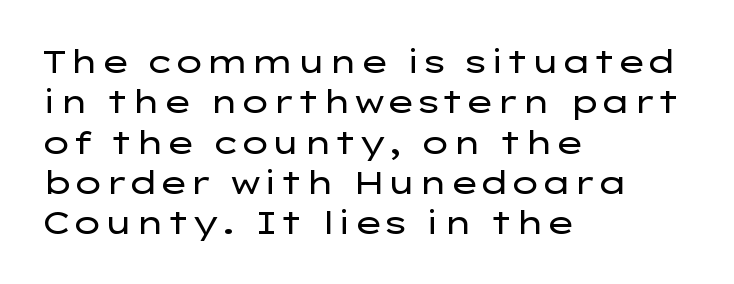
Honestly, there is no underline to notice here at all. The letters advance in unequal steps, a hallmark of proportional type. If you measured baseline to baseline, you'd find a middling distance. The font family rendered here belongs to the sans-serif group. The gaps between neighbouring characters are ordinary and unremarkable. A quiet, ordinary-to-light weight characterises the typeface.
